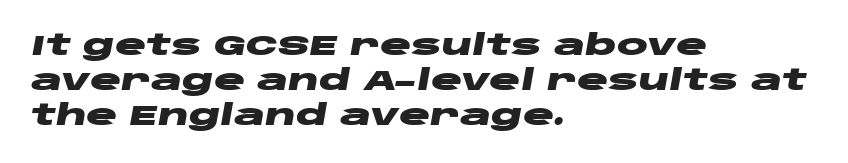
Q: Is the text bold? A: Yes.
Q: Is the text italic (slanted)? A: Yes, it leans right by about 10 degrees.
Q: Is the text underlined? A: No.
Q: How is the paragraph aligned? A: Left-aligned.
Q: Is the spacing between letters normal or unusually wide? A: Normal.
Q: Width (condensed, normal, or wide)? A: Wide.
Q: Stroke contrast? A: Low.
Q: x-height? A: Large.
Q: Monospaced? A: No.
